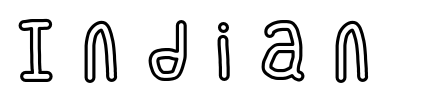
Q: Is the text italic (slanted)? A: No, it is upright.
Q: Is the text underlined? A: No.
Q: Is the spacing between letters normal or unusually wide? A: Unusually wide.
Q: Width (condensed, normal, or wide)? A: Condensed.
Q: x-height? A: Large.
Q: Monospaced? A: No.
